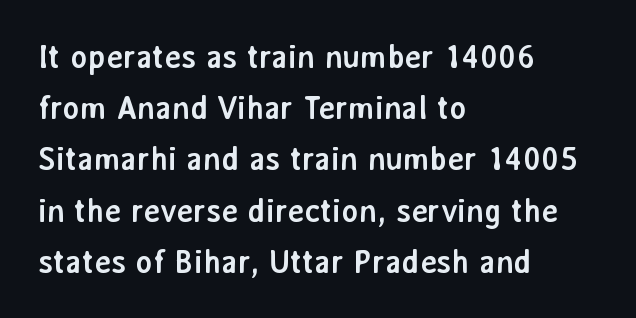
The image shows 32 px semibold sans-serif type, upright; set left-aligned, normal line spacing (1.6x), normal letter spacing, not underlined; low stroke contrast and a medium x-height.
